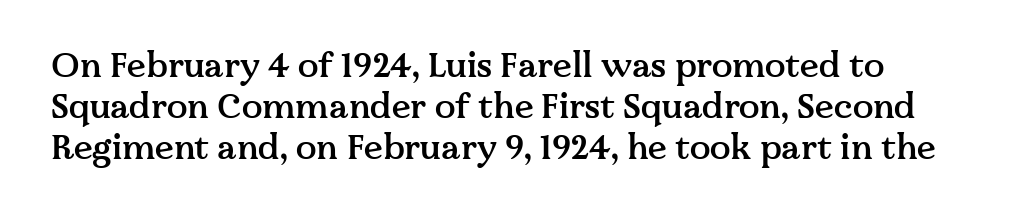
{"serif": "yes", "italic": "no", "bold": "semi", "weight": "semibold", "width": "normal", "stroke_contrast": "medium", "x_height": "medium", "monospaced": "no", "underline": "no", "line_spacing_ratio": 1.21, "letter_spacing": "normal", "letter_spacing_em": 0.0, "glyph_px": 34}
